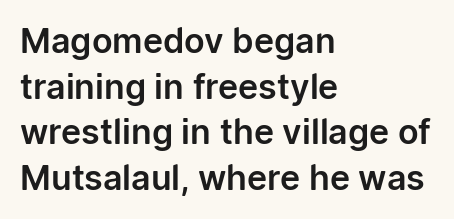
Q: Is the text italic (slanted)? A: No, it is upright.
Q: Is the typeface a serif or a sans-serif typeface? A: Sans-serif.
Q: Is the text underlined? A: No.
Q: How is the paragraph aligned? A: Left-aligned.
Q: Is the spacing between letters normal or unusually wide? A: Normal.
Q: Is the spacing between lines tight, normal or loose? A: Normal.
Q: Width (condensed, normal, or wide)? A: Normal.
Q: Stroke contrast? A: Low.
Q: x-height? A: Medium.
Q: Monospaced? A: No.
